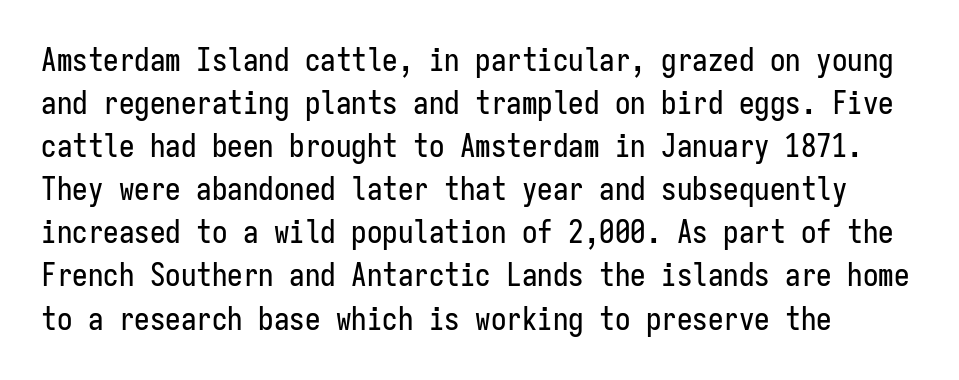
Q: Is the text italic (slanted)? A: No, it is upright.
Q: Is the typeface a serif or a sans-serif typeface? A: Sans-serif.
Q: Is the text underlined? A: No.
Q: Is the spacing between letters normal or unusually wide? A: Normal.
Q: Is the spacing between lines tight, normal or loose? A: Normal.
Q: Width (condensed, normal, or wide)? A: Condensed.
Q: Stroke contrast? A: Low.
Q: x-height? A: Medium.
Q: Monospaced? A: Yes.
